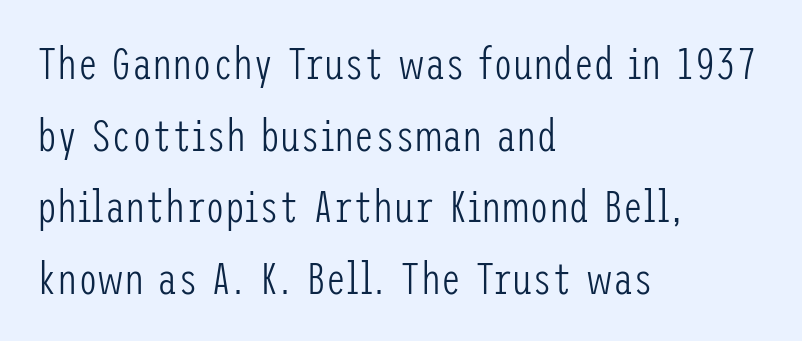
A typesetter would call this zero additional tracking. The line-height multiplier appears to be the usual default. The text was rendered using a sans face with plain stroke endings. A roman cut, with each character standing at attention.
